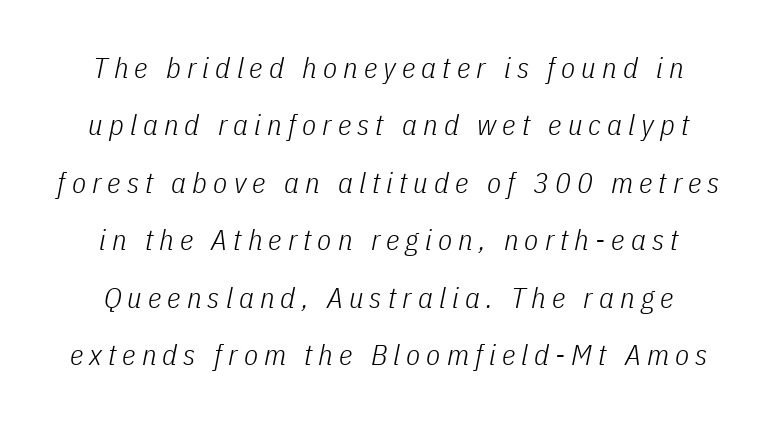
Q: Is the text bold? A: No.
Q: Is the text italic (slanted)? A: Yes, it leans right by about 11 degrees.
Q: Is the text underlined? A: No.
Q: Is the spacing between letters normal or unusually wide? A: Unusually wide.
Q: Is the spacing between lines tight, normal or loose? A: Loose.
Q: Width (condensed, normal, or wide)? A: Condensed.
Q: Stroke contrast? A: Low.
Q: x-height? A: Medium.
Q: Monospaced? A: No.
